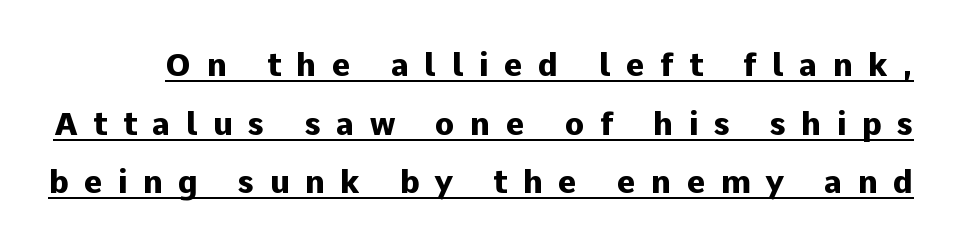
The image shows 32 px heavy sans-serif type, upright; set line spacing 1.83x, unusually wide letter spacing (+0.48 em), underlined; low stroke contrast and a medium x-height.
